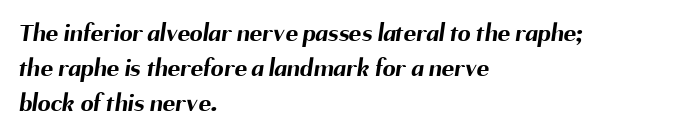
Q: Is the text bold? A: Yes.
Q: Is the text underlined? A: No.
Q: How is the paragraph aligned? A: Left-aligned.
Q: Is the spacing between letters normal or unusually wide? A: Normal.
Q: Is the spacing between lines tight, normal or loose? A: Normal.
